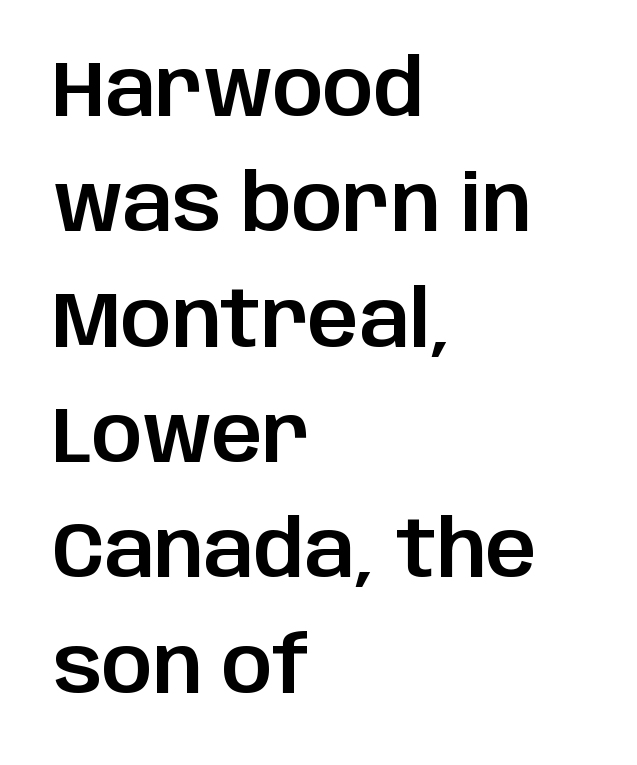
{"serif": "no", "italic": "no", "width": "normal", "stroke_contrast": "low", "x_height": "large", "monospaced": "no", "underline": "no", "align": "left", "line_spacing": "normal", "line_spacing_ratio": 1.46, "letter_spacing": "normal", "letter_spacing_em": 0.0, "glyph_px": 79}
